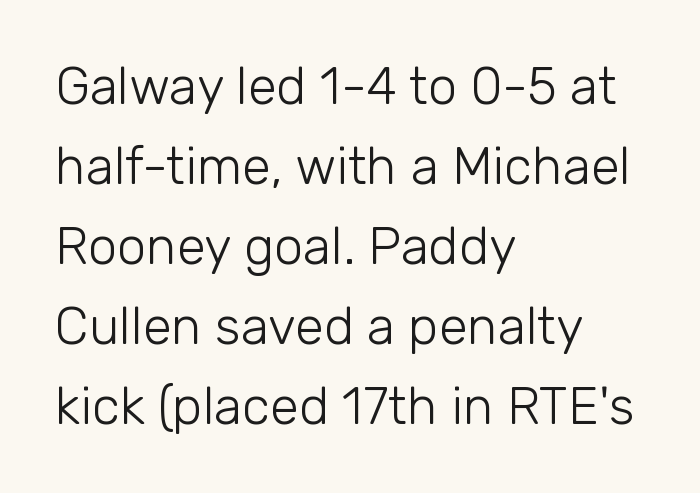
The image shows 52 px light sans-serif type, upright; set left-aligned, normal line spacing (1.54x), normal letter spacing, not underlined; low stroke contrast and a medium x-height.
